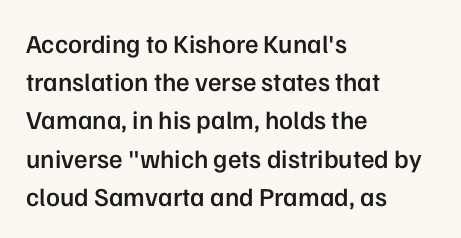
The image shows 26 px text type, upright; set left-aligned, normal line spacing (1.47x), normal letter spacing, not underlined.
